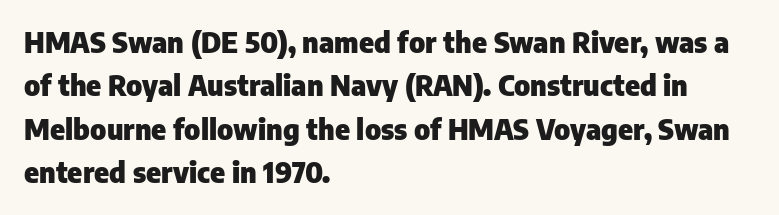
{"serif": "no", "italic": "no", "bold": "yes", "weight": "heavy", "width": "normal", "stroke_contrast": "low", "x_height": "medium", "monospaced": "no", "underline": "no", "align": "left", "line_spacing": "normal", "line_spacing_ratio": 1.55, "letter_spacing": "normal", "letter_spacing_em": 0.0, "glyph_px": 28}
